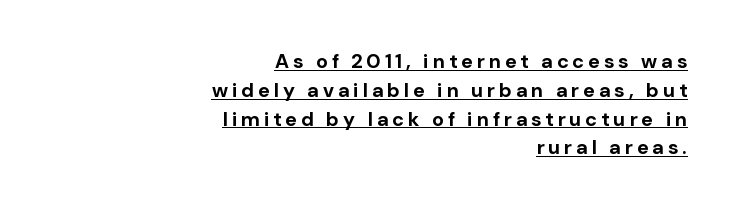
Where is the straight margin? On the right. Line spacing here is normal. It's the straight-up-and-down kind of type. Notice how thick the strokes are: this is what a full bold looks like.
